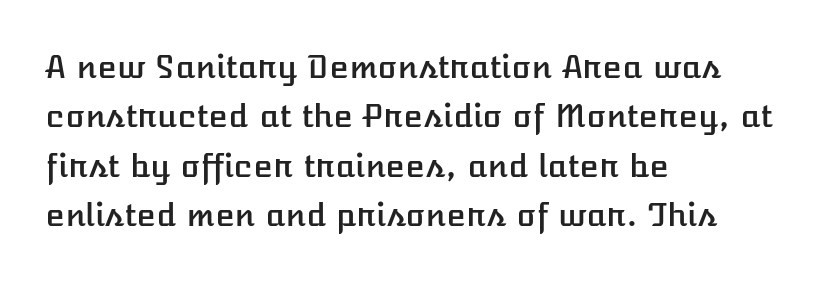
The image shows 32 px text type, upright; set left-aligned, normal line spacing (1.54x), normal letter spacing, not underlined; low stroke contrast and a medium x-height.
